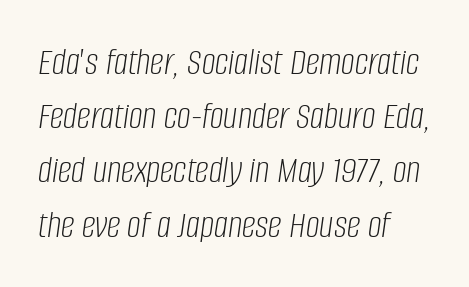
Notice how the stems are inclined rather than vertical — that's the hallmark of italics. No word sits above an underline. Is the stroke heavy? The answer is a plain regular-or-lighter. Students, note that the glyphs here touch the page at normal intervals. This sample has the flowing, uneven cadence of proportional lettering. Students, observe: this is what conventionally led text looks like.
